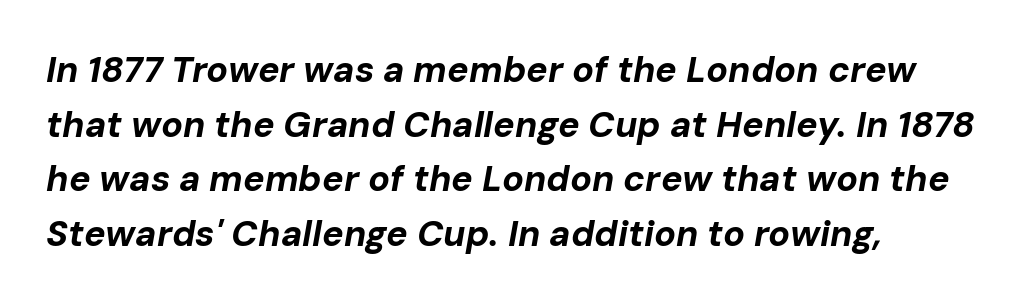
An italicized treatment has been applied to the whole sample. Glance below the letters and you will spot only blank space. Summary of vertical rhythm: regular, with standard interline spacing. Set as a true bold cut, around the 700 mark. In terms of letterspacing, this is plain default setting. Visually the block forms a straight wall on the left and a jagged coastline on the right.
